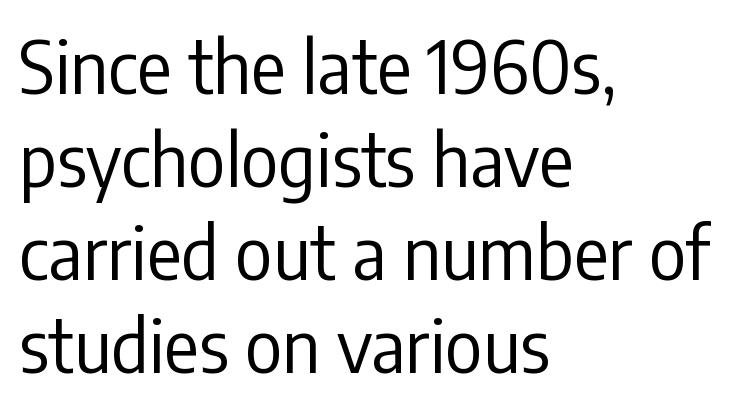
Compared with a typical body face, this is equally light or lighter still. In terms of posture, this sample is upright. Lines of text with bare space underneath. A typesetter would call this proportional, since set widths differ per character.
